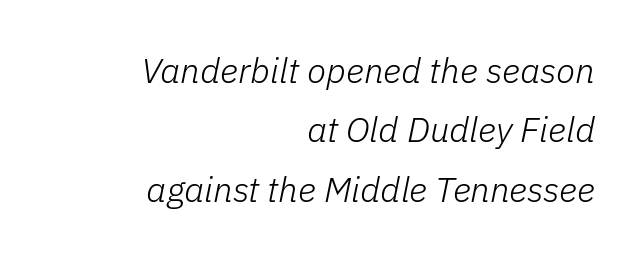
{"italic": "yes", "lean": "right", "slant_degrees": 11, "bold": "no", "weight": "light", "width": "normal", "stroke_contrast": "low", "x_height": "medium", "monospaced": "no", "underline": "no", "align": "right", "line_spacing": "normal", "line_spacing_ratio": 1.7, "letter_spacing": "normal", "letter_spacing_em": 0.0, "glyph_px": 35}
